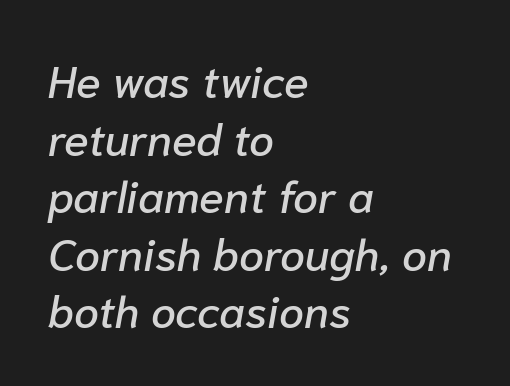
The image shows 45 px text type, italic (leaning right); set left-aligned, normal line spacing (1.28x), normal letter spacing, not underlined; low stroke contrast and a medium x-height.
